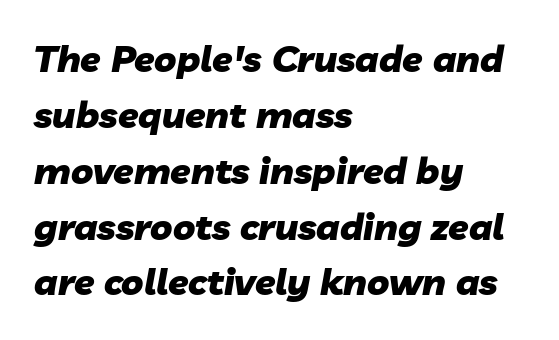
This sample keeps an unexceptional amount of space between lines. Each row of text sits above clean, open space. Observe the lean: these are italic letterforms. Proportional: the letters do not fall into vertical columns. Heavy, bold letterforms.
